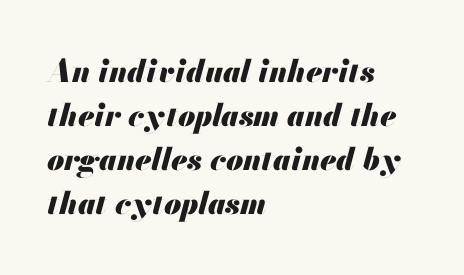
{"italic": "yes", "lean": "right", "slant_degrees": 13, "bold": "yes", "weight": "heavy", "width": "normal", "stroke_contrast": "medium", "x_height": "small", "monospaced": "no", "underline": "no", "align": "left", "line_spacing": "normal", "line_spacing_ratio": 1.42, "letter_spacing": "normal", "letter_spacing_em": 0.0, "glyph_px": 31}
